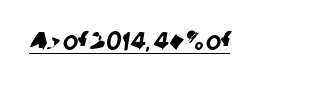
Check the space under the baseline: a stroke is drawn there. Here the glyphs are tracked normally, forming tight word shapes. Each line starts at the same left margin while the right side varies.
